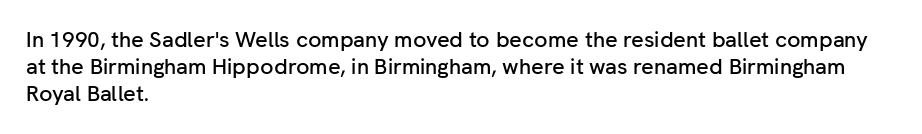
The horizontal fit of the characters is conventional and even. The typesetter chose a ragged-right arrangement here. Upright lettering throughout. The specimen omits any rule beneath the text block's lines.
